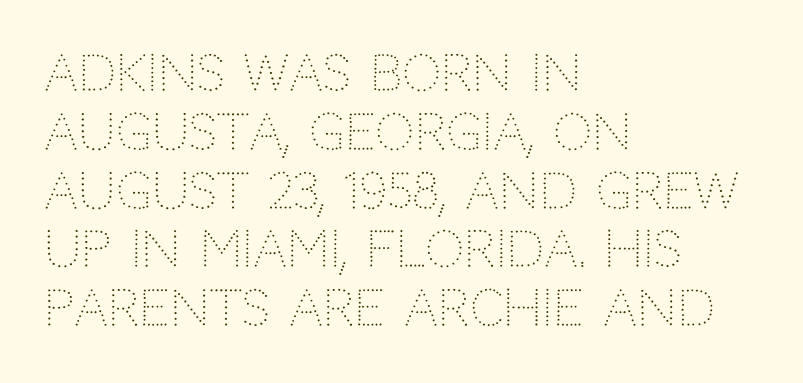
The image shows 49 px light sans-serif type, upright; set left-aligned, line spacing 1.2x, normal letter spacing, not underlined; low stroke contrast and a large x-height.
